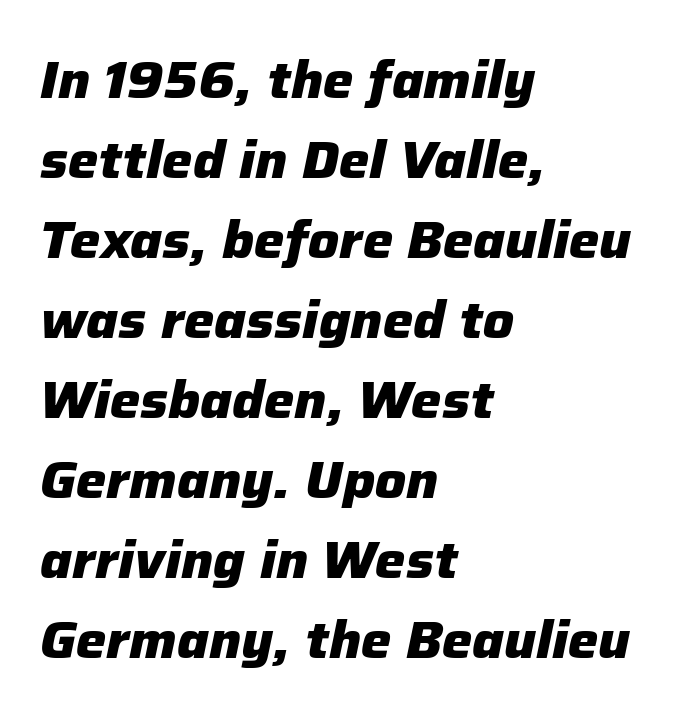
Q: Is the text bold? A: Yes.
Q: Is the text italic (slanted)? A: Yes, it leans right by about 12 degrees.
Q: Is the text underlined? A: No.
Q: How is the paragraph aligned? A: Left-aligned.
Q: Is the spacing between letters normal or unusually wide? A: Normal.
Q: Is the spacing between lines tight, normal or loose? A: Normal.
Q: Width (condensed, normal, or wide)? A: Normal.
Q: Stroke contrast? A: Low.
Q: x-height? A: Medium.
Q: Monospaced? A: No.
